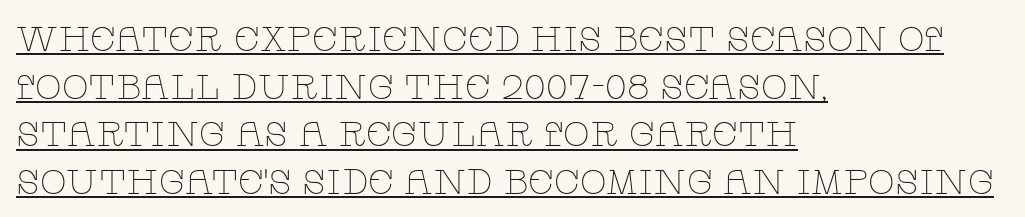
The image shows 35 px thin, wide serif type, upright; set left-aligned, normal line spacing (1.36x), normal letter spacing, underlined; low stroke contrast and a large x-height.
